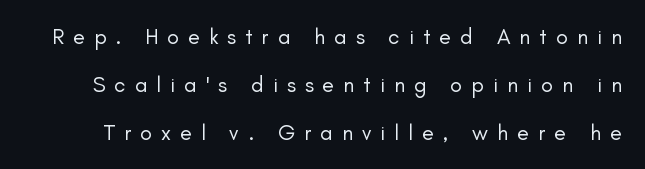
{"italic": "no", "bold": "no", "underline": "no", "line_spacing": "loose", "line_spacing_ratio": 2.18, "letter_spacing": "wide", "letter_spacing_em": 0.41, "glyph_px": 22}
